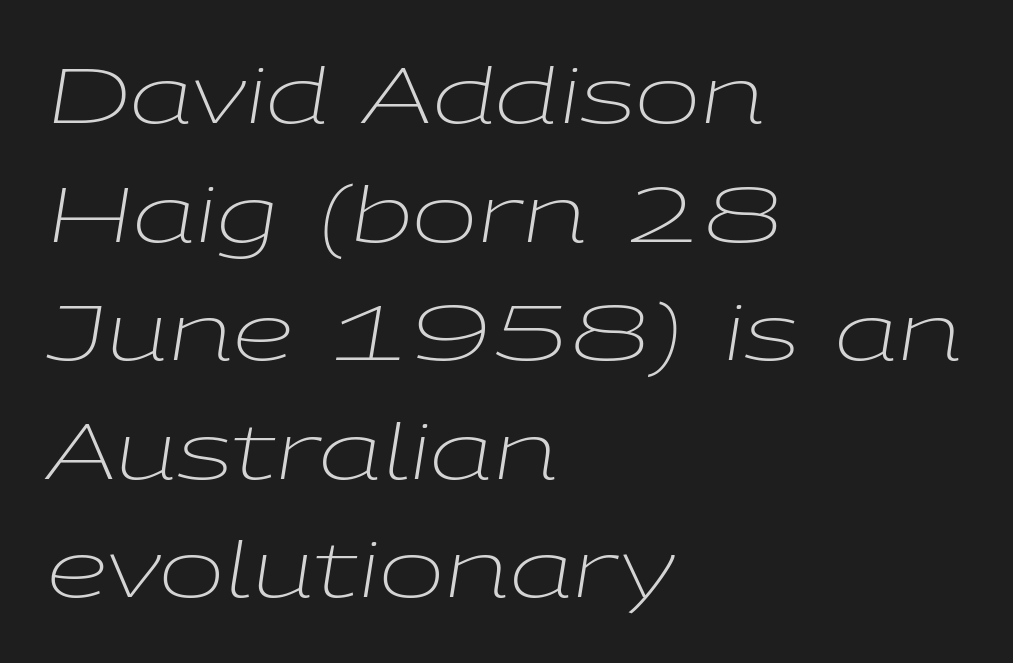
Q: Is the text bold? A: No.
Q: Is the text italic (slanted)? A: Yes, it leans right by about 9 degrees.
Q: Is the text underlined? A: No.
Q: How is the paragraph aligned? A: Left-aligned.
Q: Is the spacing between letters normal or unusually wide? A: Normal.
Q: Is the spacing between lines tight, normal or loose? A: Normal.
Q: Width (condensed, normal, or wide)? A: Wide.
Q: Stroke contrast? A: Low.
Q: x-height? A: Medium.
Q: Monospaced? A: No.
